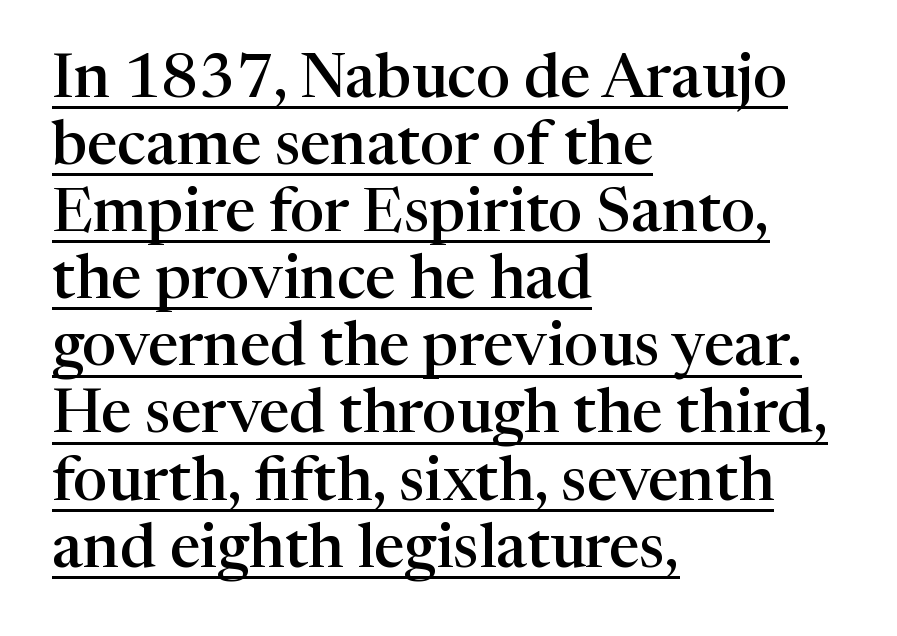
{"serif": "yes", "italic": "no", "bold": "semi", "weight": "semibold", "width": "normal", "stroke_contrast": "high", "x_height": "medium", "monospaced": "no", "underline": "yes", "align": "left", "line_spacing": "tight", "line_spacing_ratio": 1.1, "letter_spacing": "normal", "letter_spacing_em": 0.0, "glyph_px": 61}
